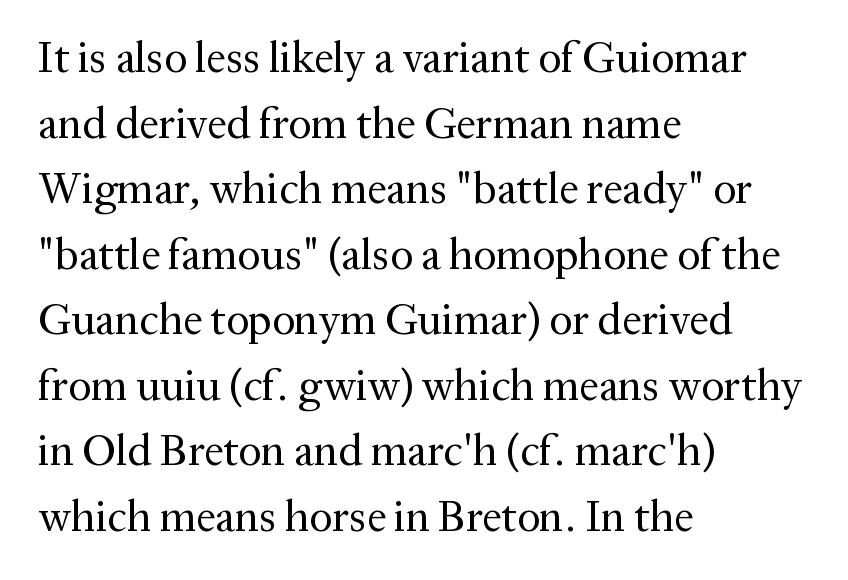
{"serif": "yes", "italic": "no", "bold": "no", "weight": "regular", "width": "normal", "stroke_contrast": "medium", "x_height": "medium", "monospaced": "no", "underline": "no", "align": "left", "line_spacing": "normal", "line_spacing_ratio": 1.49, "letter_spacing": "normal", "letter_spacing_em": 0.0, "glyph_px": 44}
